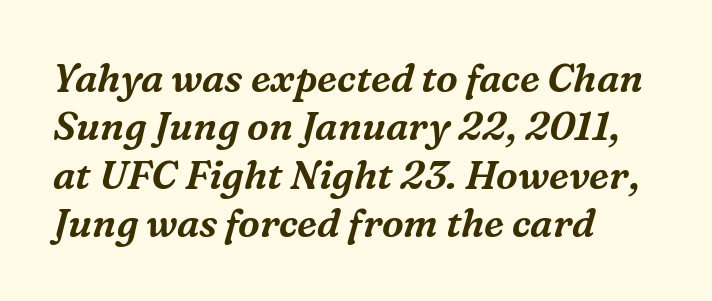
{"serif": "yes", "italic": "yes", "lean": "right", "slant_degrees": 16, "width": "normal", "stroke_contrast": "medium", "x_height": "medium", "monospaced": "no", "underline": "no", "align": "left", "line_spacing_ratio": 1.24, "letter_spacing": "normal", "letter_spacing_em": 0.0, "glyph_px": 39}
